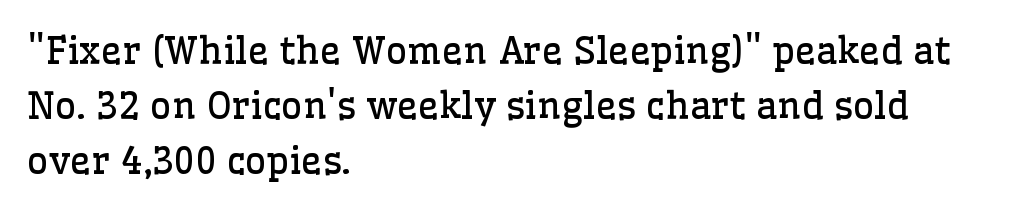
Q: Is the text bold? A: No.
Q: Is the text italic (slanted)? A: No, it is upright.
Q: Is the typeface a serif or a sans-serif typeface? A: Serif.
Q: Is the text underlined? A: No.
Q: How is the paragraph aligned? A: Left-aligned.
Q: Is the spacing between letters normal or unusually wide? A: Normal.
Q: Is the spacing between lines tight, normal or loose? A: Normal.
Q: Width (condensed, normal, or wide)? A: Normal.
Q: Stroke contrast? A: Low.
Q: x-height? A: Medium.
Q: Monospaced? A: No.
